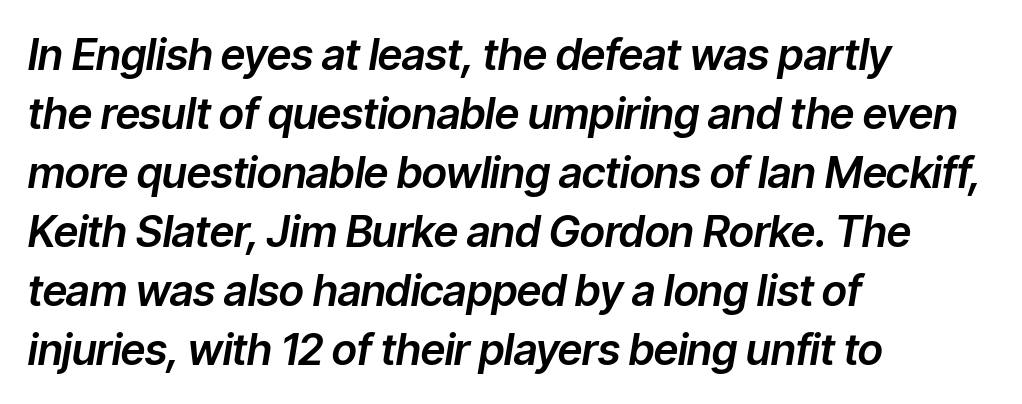
Q: Is the text italic (slanted)? A: Yes, it leans right by about 9 degrees.
Q: Is the text underlined? A: No.
Q: How is the paragraph aligned? A: Left-aligned.
Q: Is the spacing between letters normal or unusually wide? A: Normal.
Q: Is the spacing between lines tight, normal or loose? A: Normal.
Q: Width (condensed, normal, or wide)? A: Normal.
Q: Stroke contrast? A: Low.
Q: x-height? A: Medium.
Q: Monospaced? A: No.
